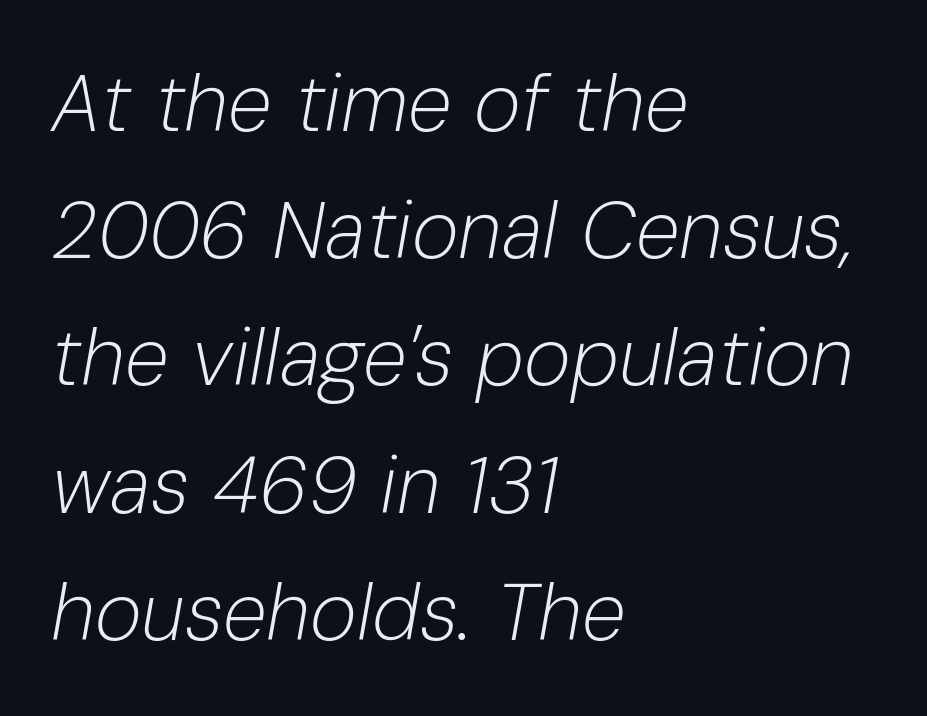
Q: Is the text bold? A: No.
Q: Is the text italic (slanted)? A: Yes, it leans right by about 10 degrees.
Q: Is the text underlined? A: No.
Q: How is the paragraph aligned? A: Left-aligned.
Q: Is the spacing between letters normal or unusually wide? A: Normal.
Q: Is the spacing between lines tight, normal or loose? A: Normal.
Q: Width (condensed, normal, or wide)? A: Normal.
Q: Stroke contrast? A: Low.
Q: x-height? A: Medium.
Q: Monospaced? A: No.
